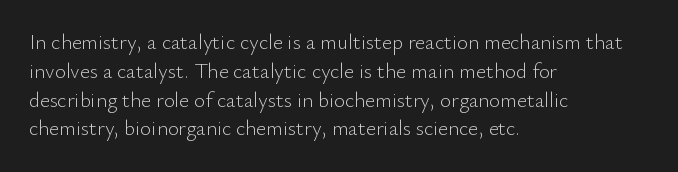
Q: Is the text bold? A: No.
Q: Is the text italic (slanted)? A: No, it is upright.
Q: Is the text underlined? A: No.
Q: How is the paragraph aligned? A: Left-aligned.
Q: Is the spacing between letters normal or unusually wide? A: Normal.
Q: Is the spacing between lines tight, normal or loose? A: Normal.
